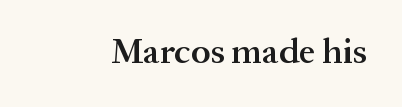
Standard letterfit; no display-style spreading of the glyphs. The letters are semibold — heavier than regular but short of a full bold. Any mark beneath the type? The region is blank. You can tell it's not italic because the verticals are truly vertical.
